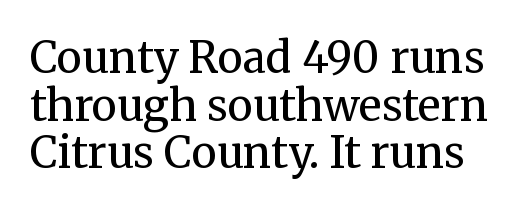
Q: Is the text bold? A: No.
Q: Is the text italic (slanted)? A: No, it is upright.
Q: Is the typeface a serif or a sans-serif typeface? A: Serif.
Q: Is the text underlined? A: No.
Q: Is the spacing between letters normal or unusually wide? A: Normal.
Q: Is the spacing between lines tight, normal or loose? A: Tight.
Q: Width (condensed, normal, or wide)? A: Normal.
Q: Stroke contrast? A: Medium.
Q: x-height? A: Medium.
Q: Monospaced? A: No.
